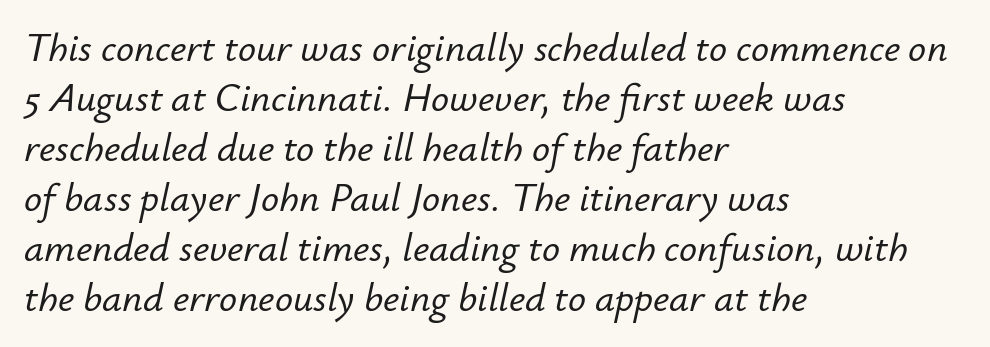
The image shows 40 px text type, italic (leaning right); set left-aligned, normal line spacing (1.25x), normal letter spacing, not underlined; low stroke contrast and a small x-height.
